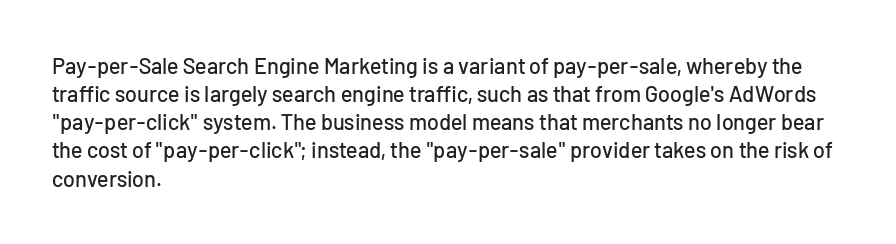
Q: Is the text italic (slanted)? A: No, it is upright.
Q: Is the text underlined? A: No.
Q: How is the paragraph aligned? A: Left-aligned.
Q: Is the spacing between letters normal or unusually wide? A: Normal.
Q: Is the spacing between lines tight, normal or loose? A: Normal.
